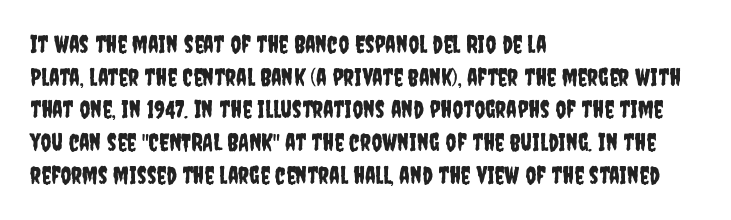
The vertical gap from one line to the next is medium. The rendering keeps characters at their native spacing. The axis of the letterforms is exactly vertical. Bare-footed words on every line. In CSS terms this would be text-align: left.
